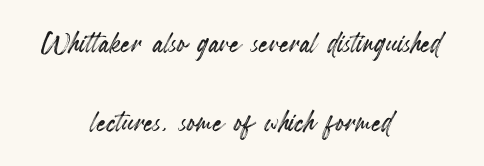
The image shows 38 px condensed type; set centered, loose line spacing (2.07x), normal letter spacing, not underlined; a small x-height.
